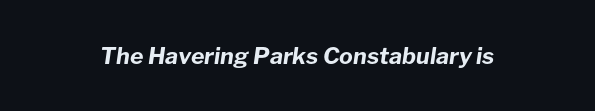
Q: Is the text bold? A: Yes.
Q: Is the text italic (slanted)? A: Yes, it leans right by about 8 degrees.
Q: Is the text underlined? A: No.
Q: Is the spacing between letters normal or unusually wide? A: Normal.
